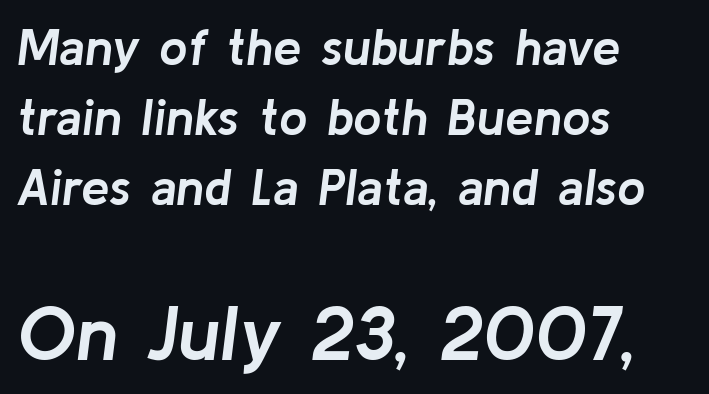
The image shows 77 px semibold type, italic (leaning right); set left-aligned, normal line spacing (1.37x), normal letter spacing, not underlined; the second (bottom) block is 1.51x larger; low stroke contrast and a medium x-height.
